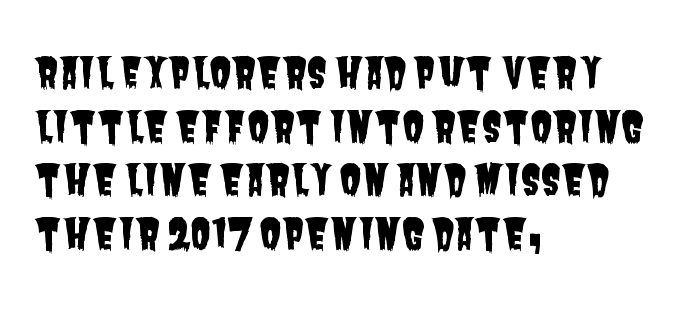
Spacing between characters is what you'd get straight out of the box. Rows of type keep a routine distance in the vertical direction. Line beginnings align vertically; line endings do not. The type family on display is of the sans-serif kind. Varying glyph widths throughout — classic text-font behaviour.
